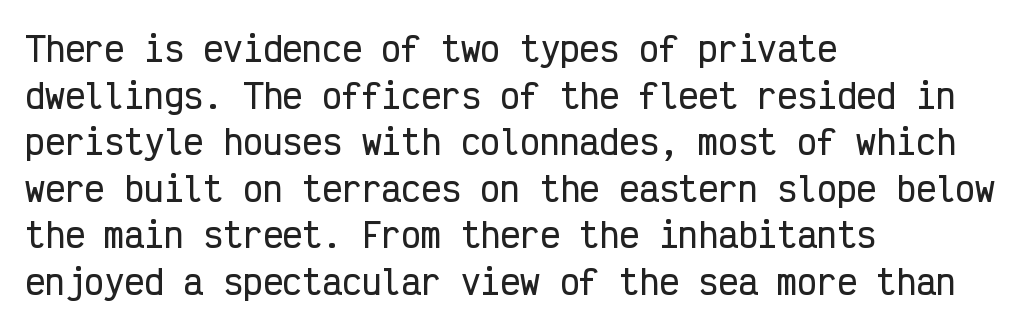
The image shows 33 px condensed sans-serif type, upright, monospaced; set left-aligned, normal line spacing (1.41x), normal letter spacing, not underlined; low stroke contrast and a medium x-height.
